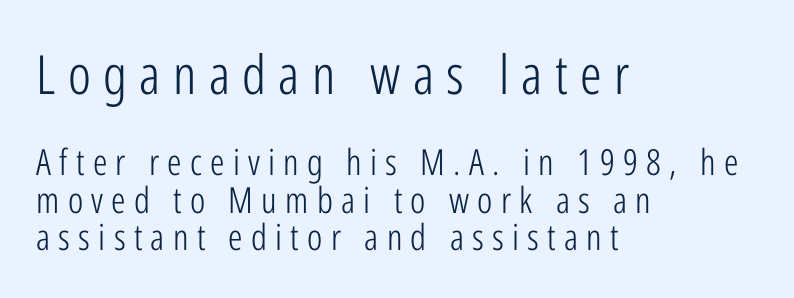
The image shows 54 px light, condensed sans-serif type, upright; set left-aligned, tight line spacing (1.05x), unusually wide letter spacing (+0.23 em), not underlined; the first (top) block is 1.5x larger; low stroke contrast and a medium x-height.
